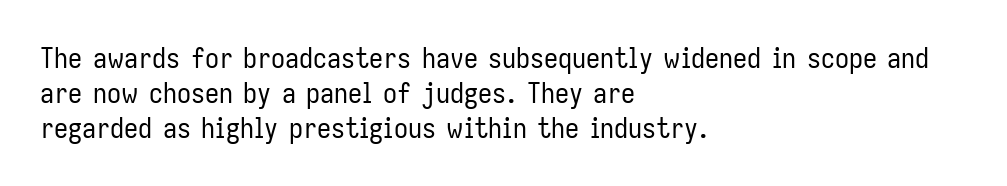
Glyph-to-glyph distance matches everyday printed text. Anything drawn beneath the words? Only blank space. Note the varied advance widths — an 'i' is clearly narrower than an 'm'. The type sits square on the baseline with zero lean. The block of text has a typical density, with ordinary space between rows.
